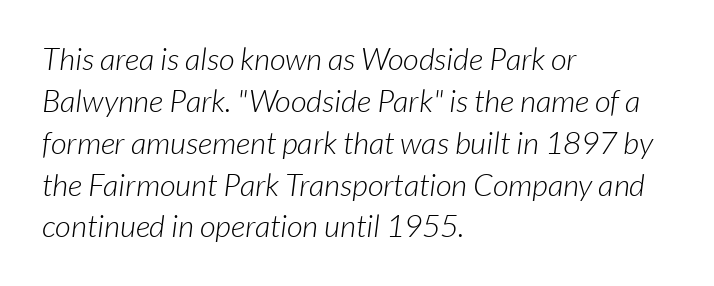
The type is set solid horizontally, with unmodified tracking. The passage shown is not bold in any degree. A bare baseline throughout the passage. What's the leading like? Ordinary, nothing unusual.
